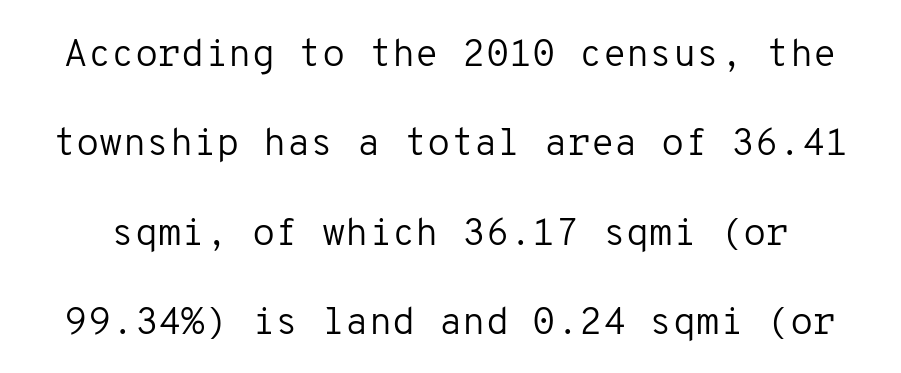
Q: Is the text bold? A: No.
Q: Is the text italic (slanted)? A: No, it is upright.
Q: Is the typeface a serif or a sans-serif typeface? A: Sans-serif.
Q: Is the text underlined? A: No.
Q: Is the spacing between letters normal or unusually wide? A: Normal.
Q: Is the spacing between lines tight, normal or loose? A: Loose.
Q: Width (condensed, normal, or wide)? A: Normal.
Q: Stroke contrast? A: Low.
Q: x-height? A: Medium.
Q: Monospaced? A: Yes.
